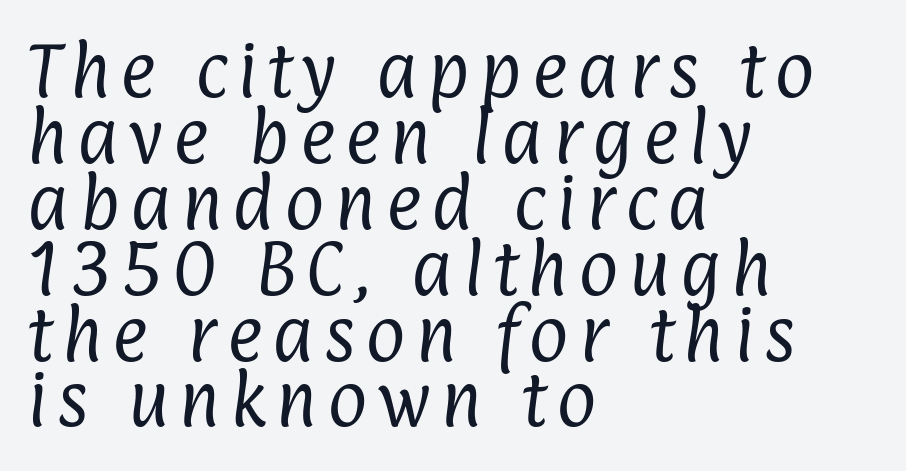
Q: Is the text bold? A: No.
Q: Is the typeface a serif or a sans-serif typeface? A: Sans-serif.
Q: Is the text underlined? A: No.
Q: How is the paragraph aligned? A: Left-aligned.
Q: Is the spacing between lines tight, normal or loose? A: Tight.
Q: Width (condensed, normal, or wide)? A: Condensed.
Q: Stroke contrast? A: Low.
Q: x-height? A: Medium.
Q: Monospaced? A: No.
